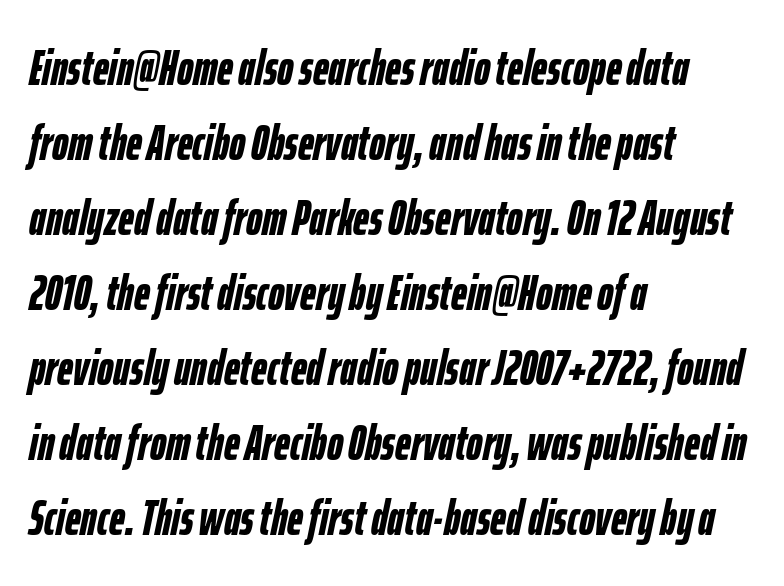
Notice how descenders clear the ascenders below comfortably — that's standard leading. Notice how the passage keeps a crisp vertical edge on the left only. Descenders hang freely into open space. These lines are rendered in a variable-pitch font. The passage shown is emphatically bold.
